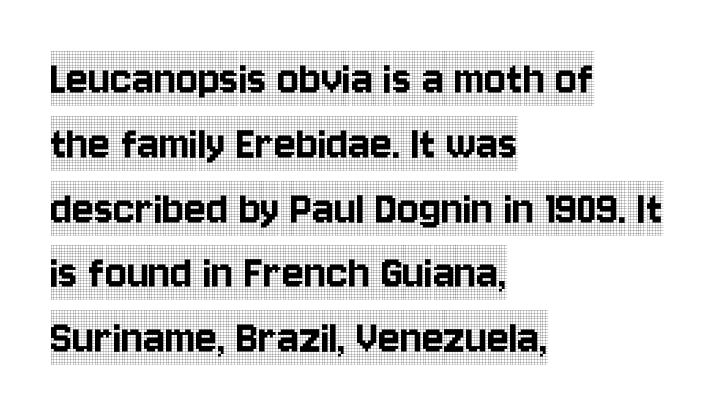
The image shows 51 px condensed serif type, upright; set left-aligned, normal line spacing (1.27x), normal letter spacing, not underlined; a large x-height.
